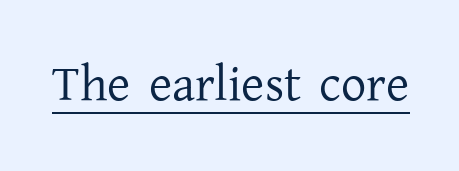
Do the letters lean? They stand straight. What decoration does the sample have? An underline. No chunkiness to these letters — they're not bold. The passage shown is typed in a proportional face where columns would drift. Stroke terminals: seriffed. How are the letters spaced? Ordinarily, with no added tracking.
